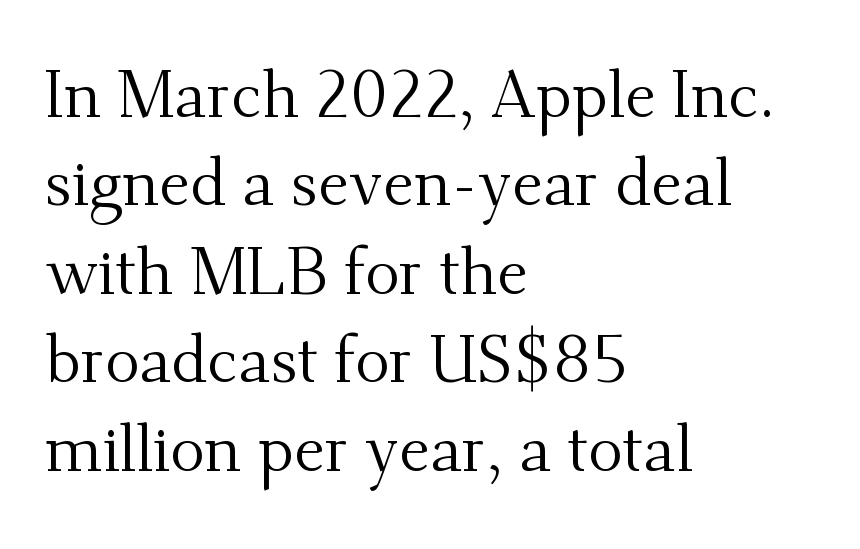
{"serif": "yes", "italic": "no", "bold": "no", "weight": "regular", "width": "normal", "stroke_contrast": "medium", "x_height": "small", "monospaced": "no", "underline": "no", "align": "left", "line_spacing": "normal", "line_spacing_ratio": 1.36, "letter_spacing": "normal", "letter_spacing_em": 0.0, "glyph_px": 65}
